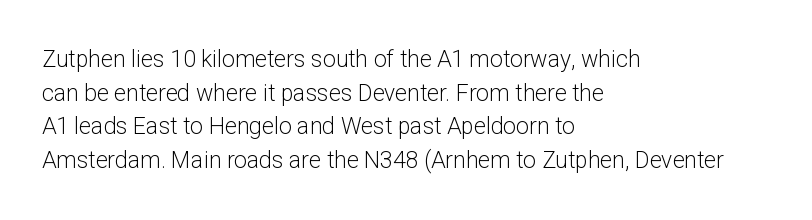
{"italic": "no", "bold": "no", "underline": "no", "align": "left", "line_spacing": "normal", "line_spacing_ratio": 1.46, "letter_spacing": "normal", "letter_spacing_em": 0.0, "glyph_px": 23}
